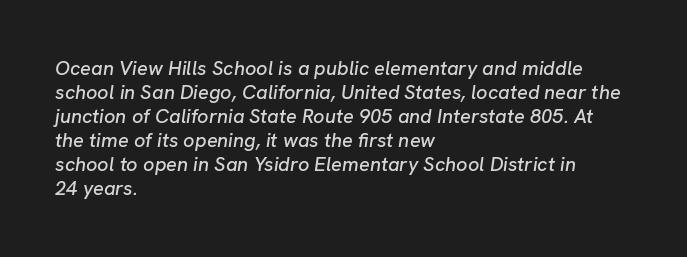
The image shows 20 px text type, italic (leaning right); set left-aligned, line spacing 1.2x, normal letter spacing, not underlined.
